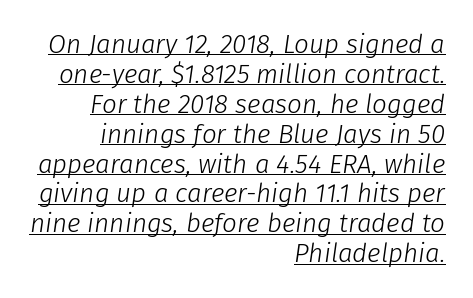
Q: Is the text bold? A: No.
Q: Is the text italic (slanted)? A: Yes, it leans right by about 8 degrees.
Q: Is the text underlined? A: Yes.
Q: How is the paragraph aligned? A: Right-aligned.
Q: Is the spacing between letters normal or unusually wide? A: Normal.
Q: Is the spacing between lines tight, normal or loose? A: Tight.
